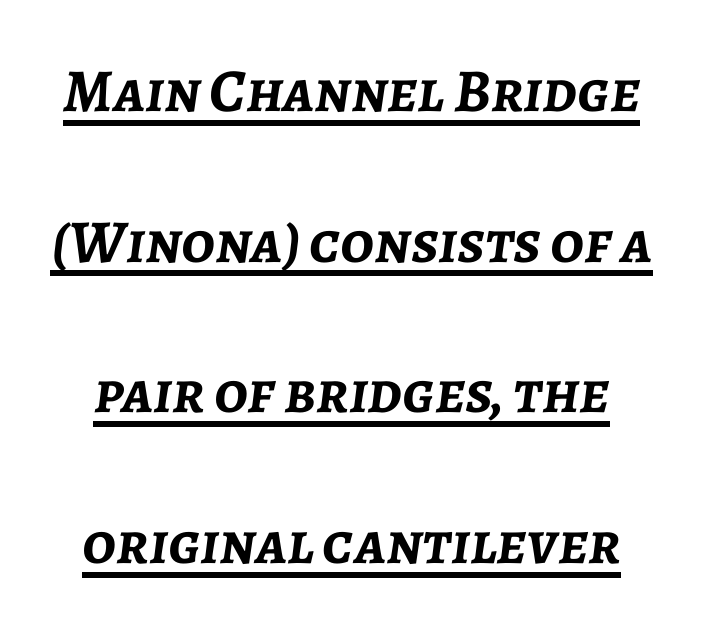
{"italic": "yes", "lean": "right", "slant_degrees": 7, "bold": "yes", "weight": "semibold", "width": "normal", "stroke_contrast": "low", "x_height": "medium", "monospaced": "no", "underline": "yes", "line_spacing": "loose", "line_spacing_ratio": 2.47, "letter_spacing": "normal", "letter_spacing_em": 0.0, "glyph_px": 61}
